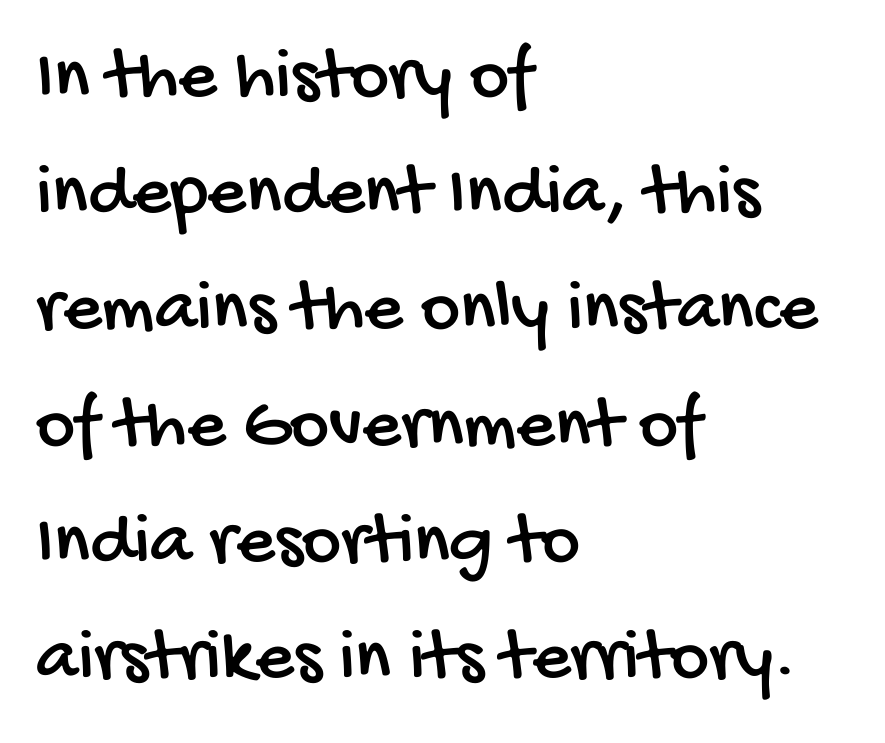
{"serif": "no", "width": "condensed", "stroke_contrast": "low", "x_height": "large", "monospaced": "no", "underline": "no", "align": "left", "line_spacing": "normal", "line_spacing_ratio": 1.55, "letter_spacing": "normal", "letter_spacing_em": 0.0, "glyph_px": 75}
